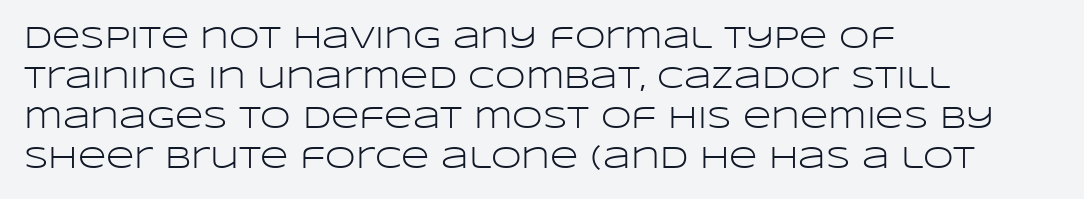
Q: Is the text bold? A: No.
Q: Is the text italic (slanted)? A: No, it is upright.
Q: Is the typeface a serif or a sans-serif typeface? A: Sans-serif.
Q: Is the text underlined? A: No.
Q: How is the paragraph aligned? A: Left-aligned.
Q: Is the spacing between letters normal or unusually wide? A: Normal.
Q: Is the spacing between lines tight, normal or loose? A: Normal.
Q: Width (condensed, normal, or wide)? A: Wide.
Q: Stroke contrast? A: Low.
Q: x-height? A: Large.
Q: Monospaced? A: No.
